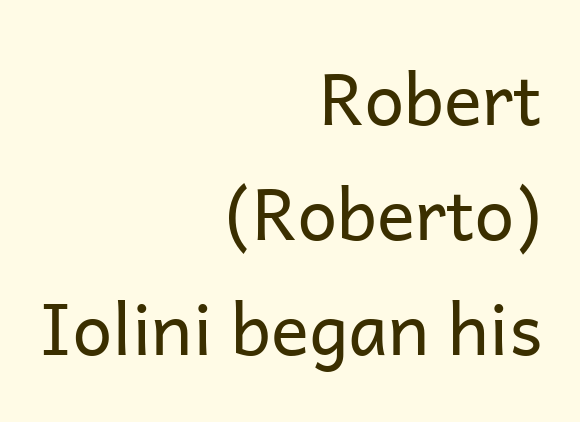
Do the characters align in a grid? No, the font is proportional. Honestly, the letter spacing is just normal — you wouldn't notice it. Weight: in the light-to-regular range. Interline gaps are of average width in this sample.
